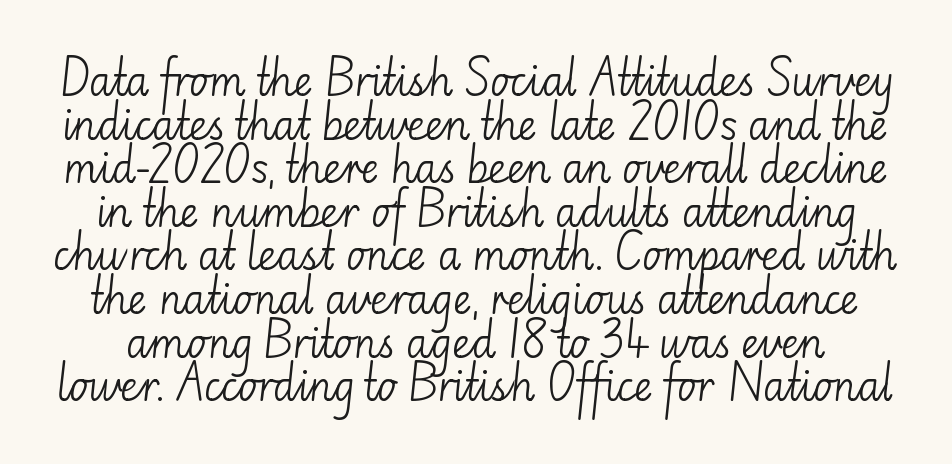
These glyphs show unthickened strokes, regular width or finer. The gaps between neighbouring characters are ordinary and unremarkable. These lines are rendered in a variable-pitch font. A bare baseline throughout the passage. Closely set lines give the paragraph a compact silhouette.
